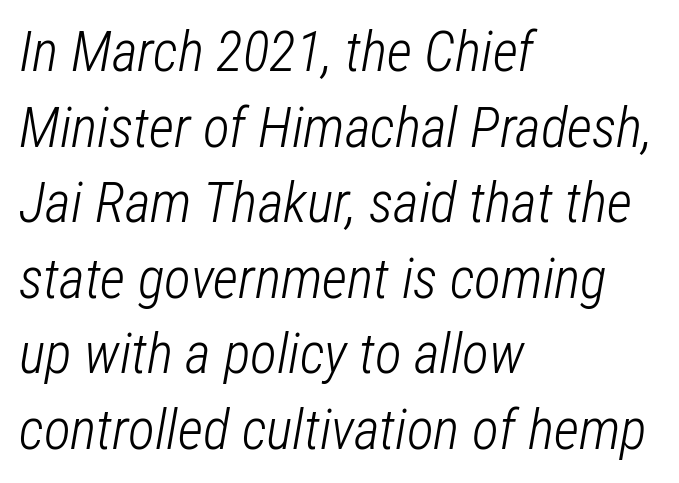
The image shows 56 px light, condensed type, italic (leaning right); set left-aligned, normal line spacing (1.35x), normal letter spacing, not underlined; low stroke contrast and a medium x-height.
